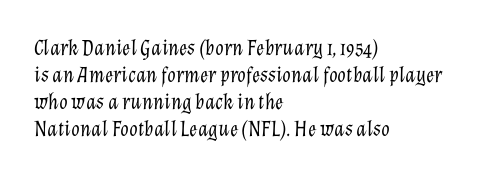
This rendering features lettering with no underline. Stroke mass is kept to a normal reading level or below. The ragged edge is on the right, which tells us the setting is flush left. The letters are slanted; this is an italic face. These lines keep a tight, regular rhythm from letter to letter.
